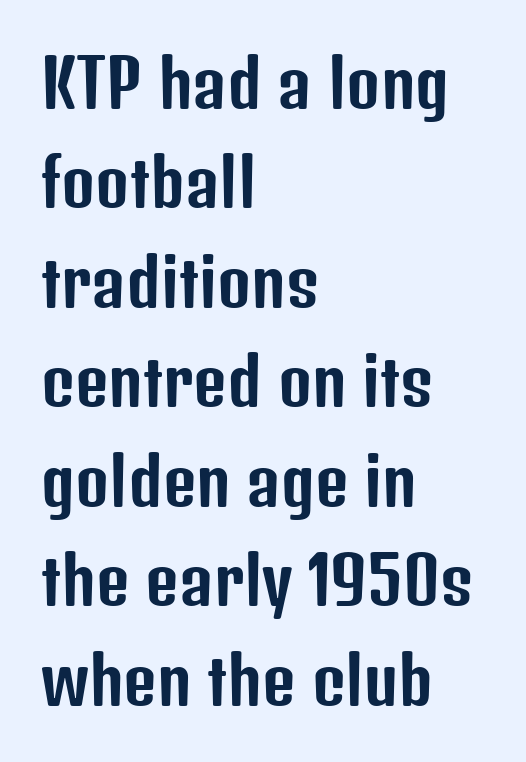
The image shows 65 px condensed sans-serif type, upright; set left-aligned, normal line spacing (1.53x), normal letter spacing, not underlined; low stroke contrast and a medium x-height.
